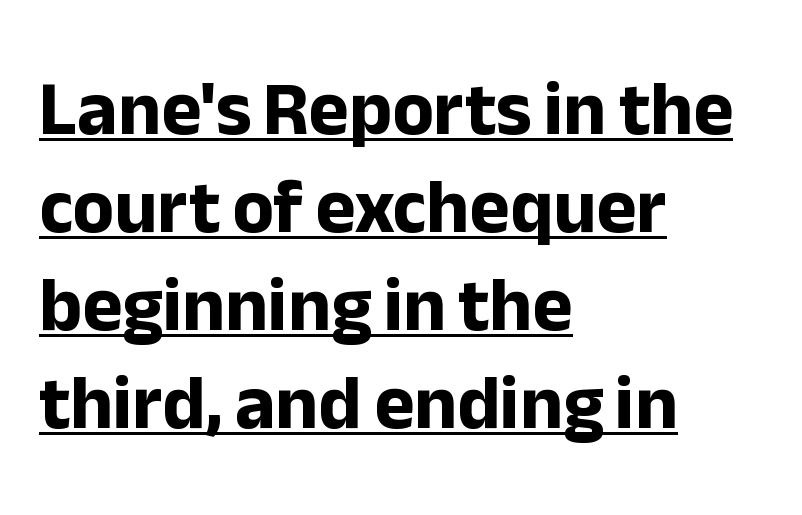
Q: Is the text bold? A: Yes.
Q: Is the text italic (slanted)? A: No, it is upright.
Q: Is the typeface a serif or a sans-serif typeface? A: Sans-serif.
Q: Is the text underlined? A: Yes.
Q: How is the paragraph aligned? A: Left-aligned.
Q: Is the spacing between letters normal or unusually wide? A: Normal.
Q: Is the spacing between lines tight, normal or loose? A: Normal.
Q: Width (condensed, normal, or wide)? A: Normal.
Q: Stroke contrast? A: Low.
Q: x-height? A: Medium.
Q: Monospaced? A: No.
